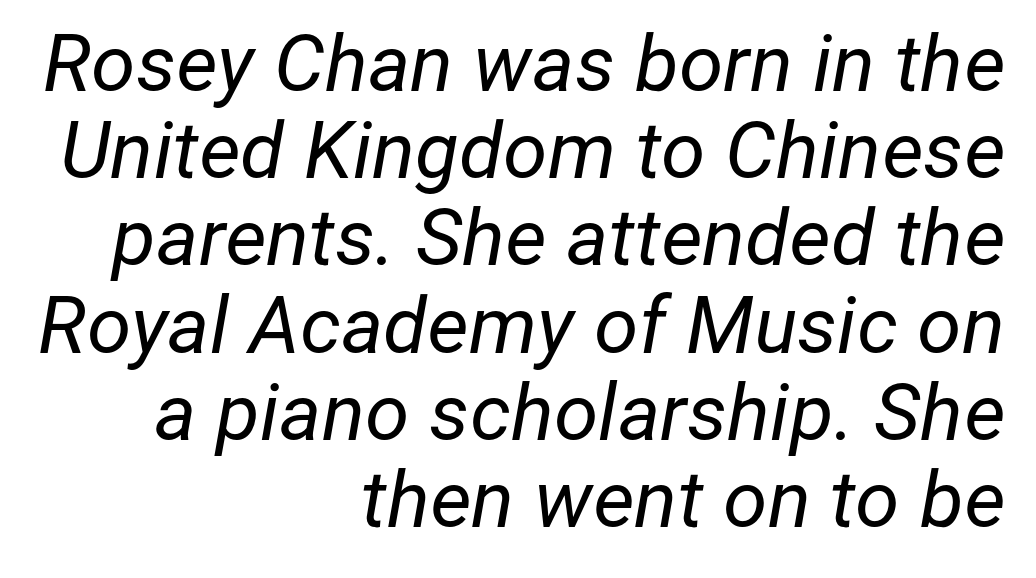
Q: Is the text bold? A: No.
Q: Is the text italic (slanted)? A: Yes, it leans right by about 12 degrees.
Q: Is the text underlined? A: No.
Q: How is the paragraph aligned? A: Right-aligned.
Q: Is the spacing between letters normal or unusually wide? A: Normal.
Q: Is the spacing between lines tight, normal or loose? A: Tight.
Q: Width (condensed, normal, or wide)? A: Normal.
Q: Stroke contrast? A: Low.
Q: x-height? A: Medium.
Q: Monospaced? A: No.
